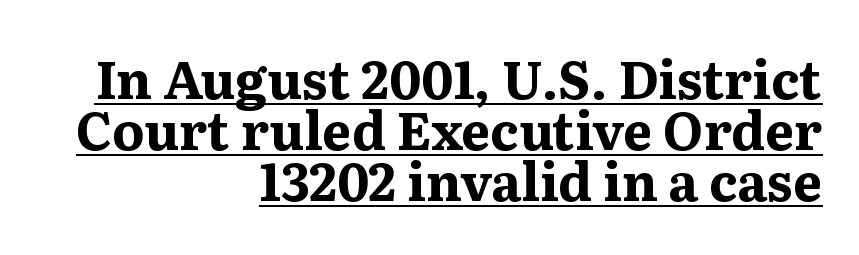
{"serif": "yes", "italic": "no", "bold": "yes", "weight": "bold", "width": "normal", "stroke_contrast": "medium", "x_height": "medium", "monospaced": "no", "underline": "yes", "align": "right", "line_spacing": "tight", "line_spacing_ratio": 0.98, "letter_spacing": "normal", "letter_spacing_em": 0.0, "glyph_px": 52}
